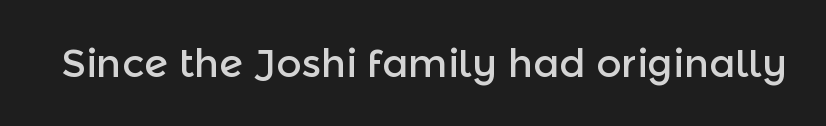
{"serif": "no", "italic": "no", "width": "normal", "x_height": "medium", "monospaced": "no", "underline": "no", "letter_spacing": "normal", "letter_spacing_em": 0.0, "glyph_px": 39}
